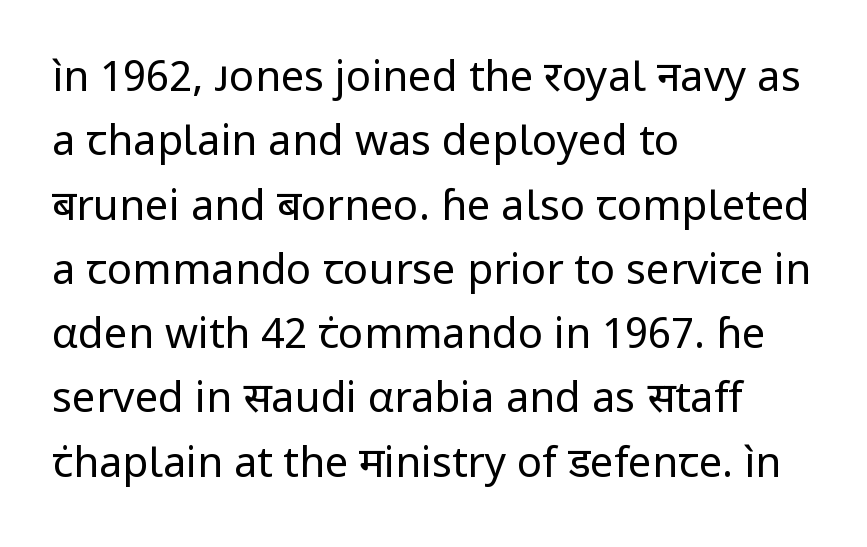
Q: Is the text bold? A: No.
Q: Is the text italic (slanted)? A: No, it is upright.
Q: Is the typeface a serif or a sans-serif typeface? A: Sans-serif.
Q: Is the text underlined? A: No.
Q: How is the paragraph aligned? A: Left-aligned.
Q: Is the spacing between letters normal or unusually wide? A: Normal.
Q: Is the spacing between lines tight, normal or loose? A: Normal.
Q: Width (condensed, normal, or wide)? A: Normal.
Q: Stroke contrast? A: Low.
Q: x-height? A: Medium.
Q: Monospaced? A: No.
